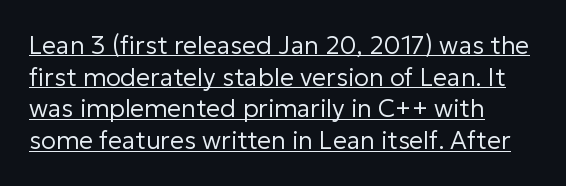
The image shows 25 px text type, upright; set left-aligned, normal line spacing (1.27x), normal letter spacing, underlined.
